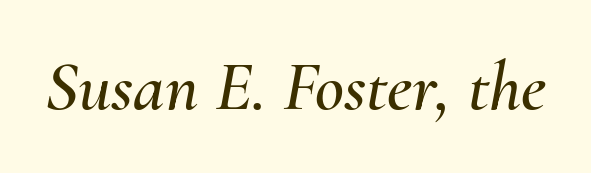
The image shows 71 px text type, italic (leaning right); set normal letter spacing, not underlined; medium stroke contrast and a small x-height.
